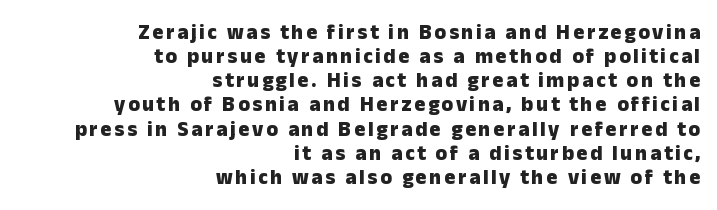
{"italic": "no", "bold": "yes", "underline": "no", "align": "right", "line_spacing": "tight", "line_spacing_ratio": 1.15, "glyph_px": 21}
